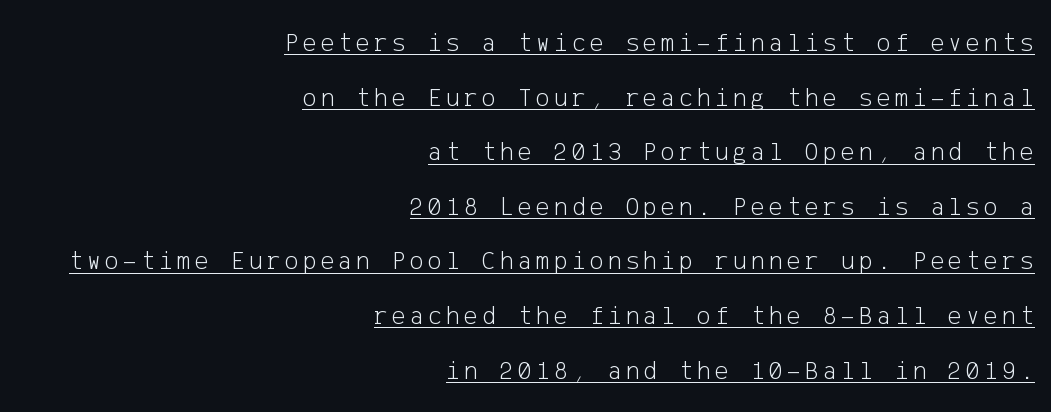
A baseline rule has been typeset under these characters. Loosely led — the rows are spread out. Horizontal alignment here is rightward, an uncommon choice for prose. Think standard paragraph weight, or any step lighter than that. When letters stand straight like this, we call the style roman or upright.
